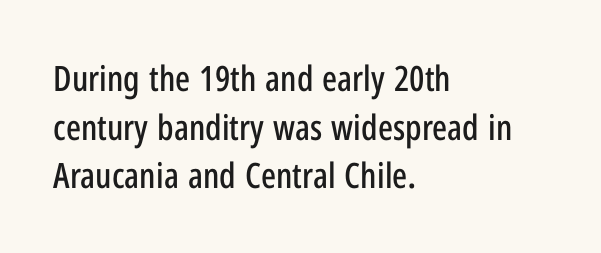
This sample uses an upright cut, with every glyph sitting square on the baseline. Short note: letters normally spaced. Descenders are the only things crossing below the line. A typesetter would call this proportional, since set widths differ per character. Each line starts at the same left margin while the right side varies.
